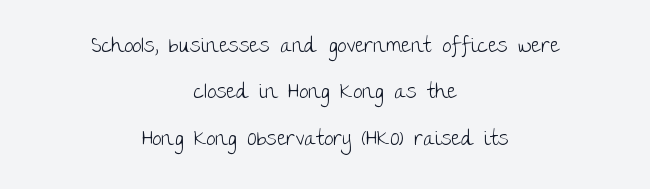
The image shows 21 px text type, upright; set centered, loose line spacing (2.21x), normal letter spacing, not underlined.
